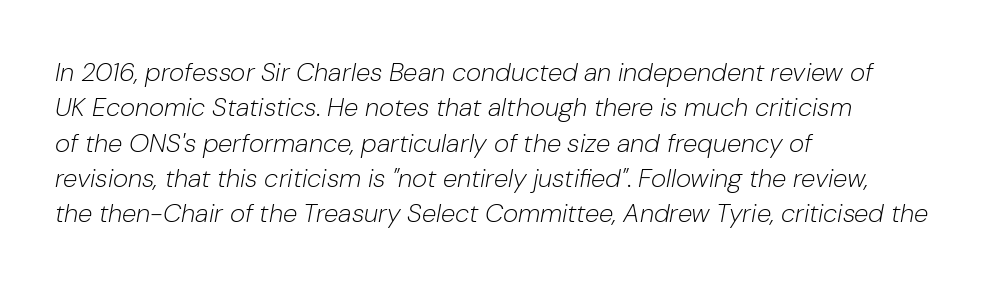
The image shows 26 px text type, italic (leaning right); set left-aligned, normal line spacing (1.36x), normal letter spacing, not underlined.
